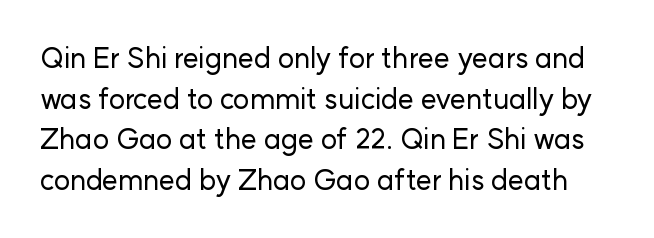
The image shows 28 px sans-serif type, upright; set normal line spacing (1.45x), normal letter spacing, not underlined; low stroke contrast and a medium x-height.
